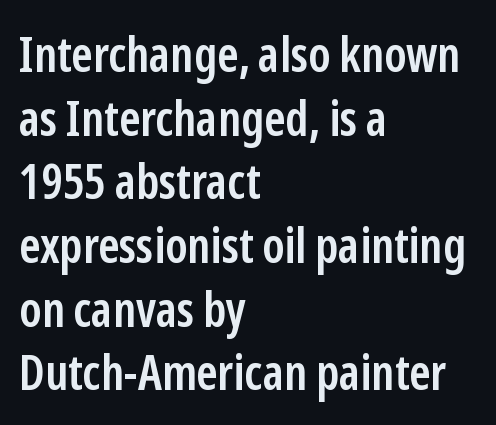
{"serif": "no", "italic": "no", "bold": "semi", "weight": "semibold", "width": "condensed", "stroke_contrast": "low", "x_height": "medium", "monospaced": "no", "underline": "no", "align": "left", "line_spacing": "normal", "line_spacing_ratio": 1.3, "letter_spacing": "normal", "letter_spacing_em": 0.0, "glyph_px": 49}
